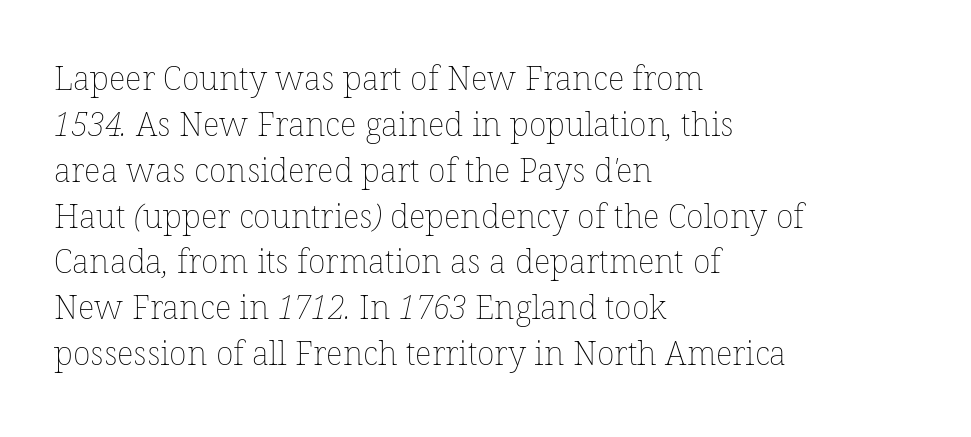
Q: Is the text bold? A: No.
Q: Is the text underlined? A: No.
Q: How is the paragraph aligned? A: Left-aligned.
Q: Is the spacing between letters normal or unusually wide? A: Normal.
Q: Is the spacing between lines tight, normal or loose? A: Normal.
Q: Width (condensed, normal, or wide)? A: Normal.
Q: Stroke contrast? A: Low.
Q: x-height? A: Medium.
Q: Monospaced? A: No.
